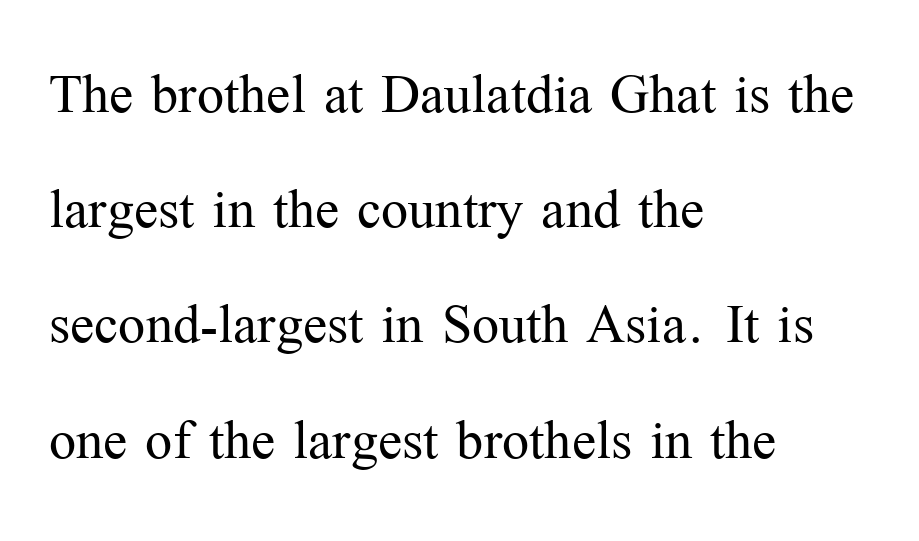
{"serif": "yes", "italic": "no", "bold": "no", "weight": "light", "width": "normal", "stroke_contrast": "medium", "x_height": "medium", "monospaced": "no", "underline": "no", "align": "left", "line_spacing": "normal", "line_spacing_ratio": 1.6, "letter_spacing": "normal", "letter_spacing_em": 0.0, "glyph_px": 72}
